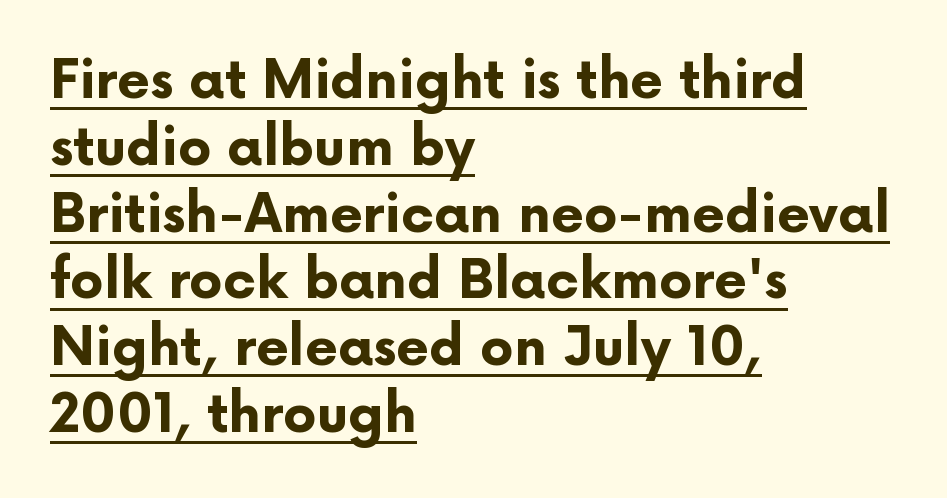
Q: Is the text bold? A: Yes.
Q: Is the text italic (slanted)? A: No, it is upright.
Q: Is the typeface a serif or a sans-serif typeface? A: Sans-serif.
Q: Is the text underlined? A: Yes.
Q: How is the paragraph aligned? A: Left-aligned.
Q: Is the spacing between letters normal or unusually wide? A: Normal.
Q: Is the spacing between lines tight, normal or loose? A: Normal.
Q: Width (condensed, normal, or wide)? A: Normal.
Q: Stroke contrast? A: Low.
Q: x-height? A: Medium.
Q: Monospaced? A: No.
